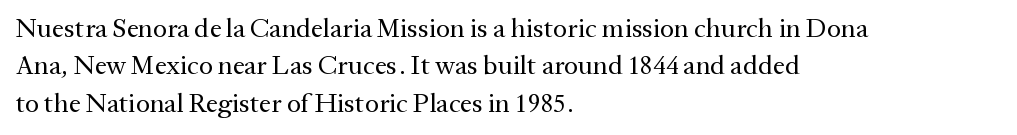
Q: Is the text bold? A: No.
Q: Is the text italic (slanted)? A: No, it is upright.
Q: Is the text underlined? A: No.
Q: How is the paragraph aligned? A: Left-aligned.
Q: Is the spacing between letters normal or unusually wide? A: Normal.
Q: Is the spacing between lines tight, normal or loose? A: Normal.
